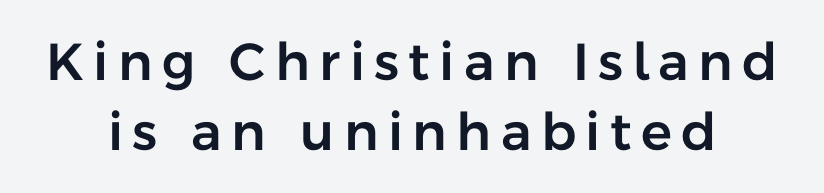
The image shows 52 px sans-serif type, upright; set centered, normal line spacing (1.34x), not underlined; low stroke contrast and a medium x-height.
